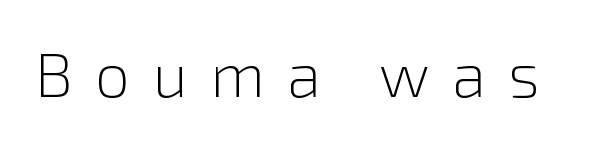
Think standard paragraph weight, or any step lighter than that. Has an underline been added? It has not. Spacing between characters has been opened up far beyond the box default. These lines are rendered in a variable-pitch font. It's the straight-up-and-down kind of type.
